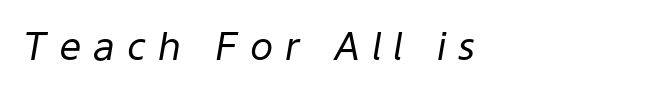
The image shows 39 px regular-weight type, italic (leaning right); set left-aligned, unusually wide letter spacing (+0.3 em), not underlined; low stroke contrast and a medium x-height.
